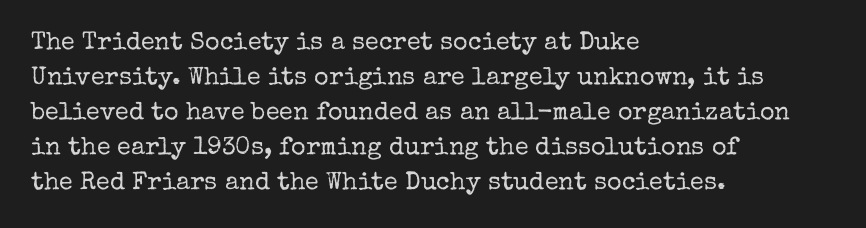
Q: Is the text bold? A: No.
Q: Is the text italic (slanted)? A: No, it is upright.
Q: Is the text underlined? A: No.
Q: How is the paragraph aligned? A: Left-aligned.
Q: Is the spacing between letters normal or unusually wide? A: Normal.
Q: Is the spacing between lines tight, normal or loose? A: Normal.
